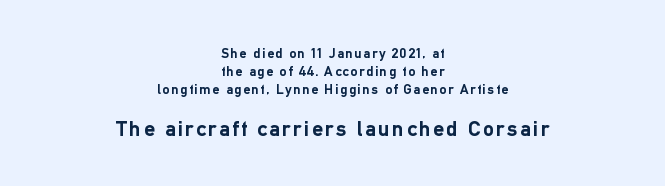
The image shows 22 px bold type, upright; set centered, normal line spacing (1.27x), not underlined; the second (bottom) block is 1.57x larger.
